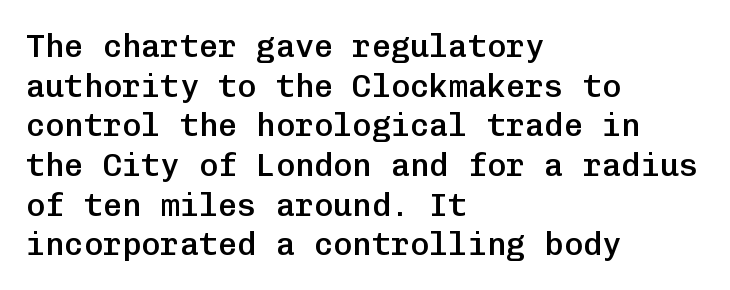
The image shows 32 px semibold sans-serif type, upright, monospaced; set left-aligned, line spacing 1.24x, normal letter spacing, not underlined; low stroke contrast and a medium x-height.
